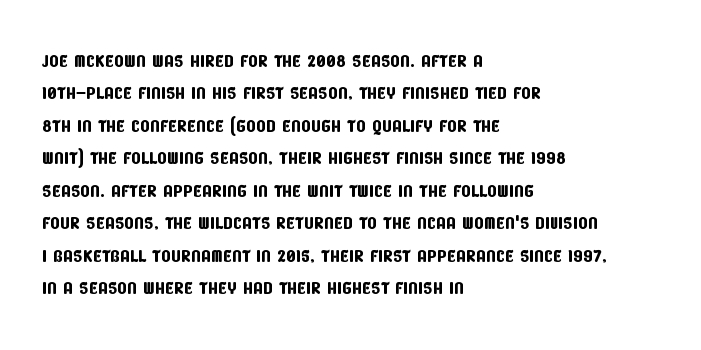
The image shows 25 px text type; set left-aligned, normal line spacing (1.3x), normal letter spacing, not underlined.
